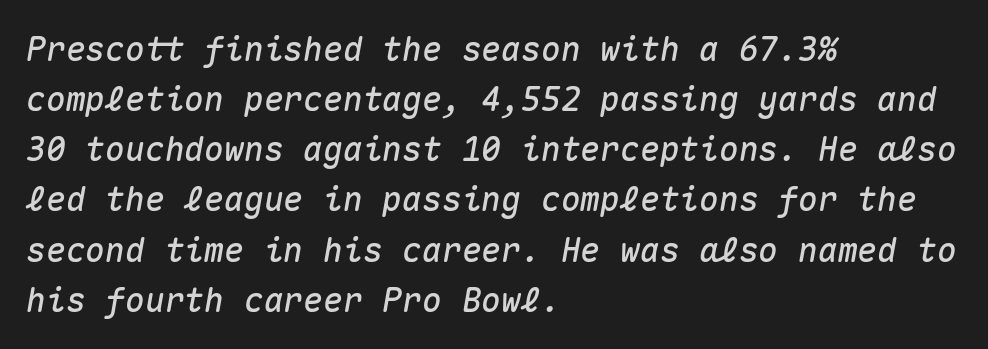
Q: Is the text italic (slanted)? A: Yes, it leans right by about 10 degrees.
Q: Is the text underlined? A: No.
Q: How is the paragraph aligned? A: Left-aligned.
Q: Is the spacing between letters normal or unusually wide? A: Normal.
Q: Is the spacing between lines tight, normal or loose? A: Normal.
Q: Width (condensed, normal, or wide)? A: Normal.
Q: Stroke contrast? A: Medium.
Q: x-height? A: Medium.
Q: Monospaced? A: Yes.
